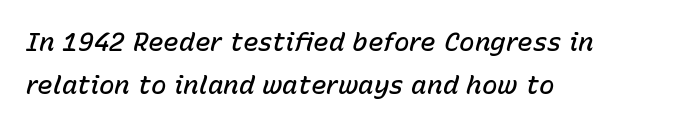
Q: Is the text bold? A: Semi-bold.
Q: Is the text italic (slanted)? A: Yes, it leans right by about 15 degrees.
Q: Is the text underlined? A: No.
Q: How is the paragraph aligned? A: Left-aligned.
Q: Is the spacing between letters normal or unusually wide? A: Normal.
Q: Is the spacing between lines tight, normal or loose? A: Normal.
